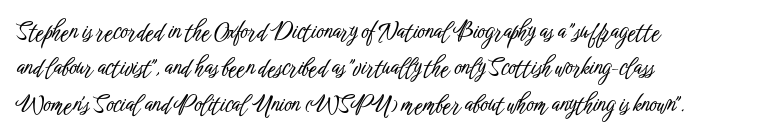
{"underline": "no", "align": "left", "line_spacing": "normal", "line_spacing_ratio": 1.58, "letter_spacing": "normal", "letter_spacing_em": 0.0, "glyph_px": 23}
